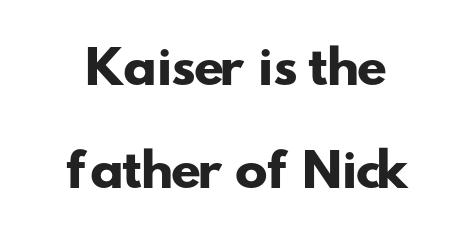
The image shows 44 px heavy, wide sans-serif type; set loose line spacing (2.34x), normal letter spacing, not underlined; low stroke contrast and a small x-height.
